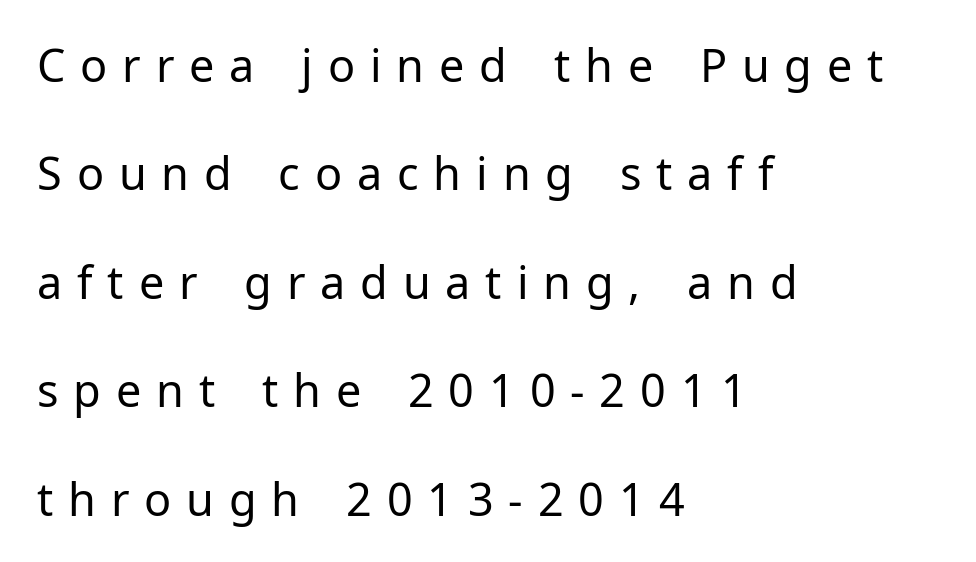
Q: Is the text bold? A: No.
Q: Is the text italic (slanted)? A: No, it is upright.
Q: Is the typeface a serif or a sans-serif typeface? A: Sans-serif.
Q: Is the text underlined? A: No.
Q: How is the paragraph aligned? A: Left-aligned.
Q: Is the spacing between letters normal or unusually wide? A: Unusually wide.
Q: Is the spacing between lines tight, normal or loose? A: Loose.
Q: Width (condensed, normal, or wide)? A: Normal.
Q: Stroke contrast? A: Low.
Q: x-height? A: Medium.
Q: Monospaced? A: No.
